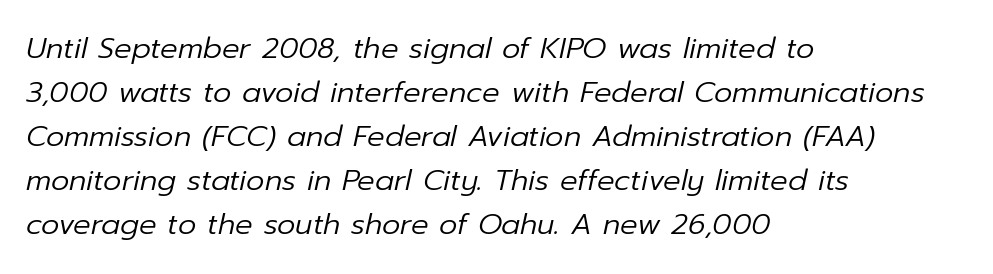
The image shows 29 px regular-weight type, italic (leaning right); set left-aligned, normal line spacing (1.52x), normal letter spacing, not underlined; low stroke contrast and a medium x-height.
